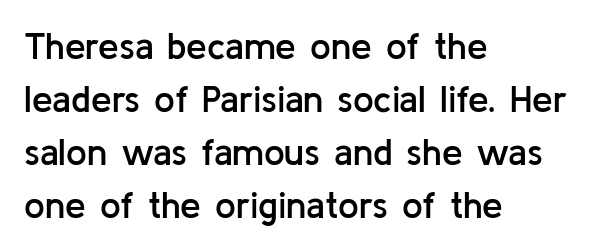
Q: Is the text bold? A: Semi-bold.
Q: Is the text italic (slanted)? A: No, it is upright.
Q: Is the typeface a serif or a sans-serif typeface? A: Sans-serif.
Q: Is the text underlined? A: No.
Q: How is the paragraph aligned? A: Left-aligned.
Q: Is the spacing between letters normal or unusually wide? A: Normal.
Q: Is the spacing between lines tight, normal or loose? A: Normal.
Q: Width (condensed, normal, or wide)? A: Normal.
Q: Stroke contrast? A: Low.
Q: x-height? A: Medium.
Q: Monospaced? A: No.
